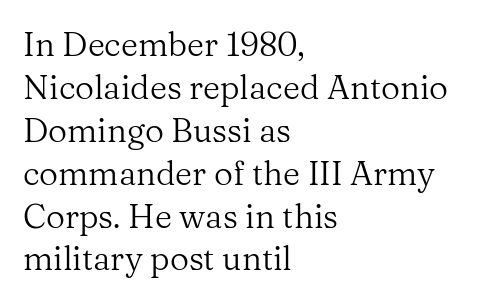
{"serif": "yes", "italic": "no", "bold": "no", "weight": "regular", "width": "normal", "stroke_contrast": "medium", "x_height": "medium", "monospaced": "no", "underline": "no", "align": "left", "line_spacing": "normal", "line_spacing_ratio": 1.3, "letter_spacing": "normal", "letter_spacing_em": 0.0, "glyph_px": 33}
